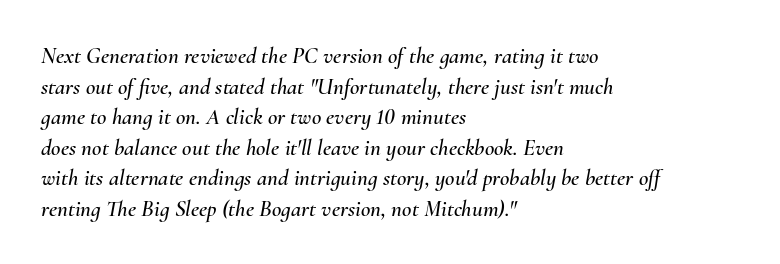
The image shows 23 px text type, italic (leaning right); set left-aligned, normal line spacing (1.33x), normal letter spacing, not underlined.
